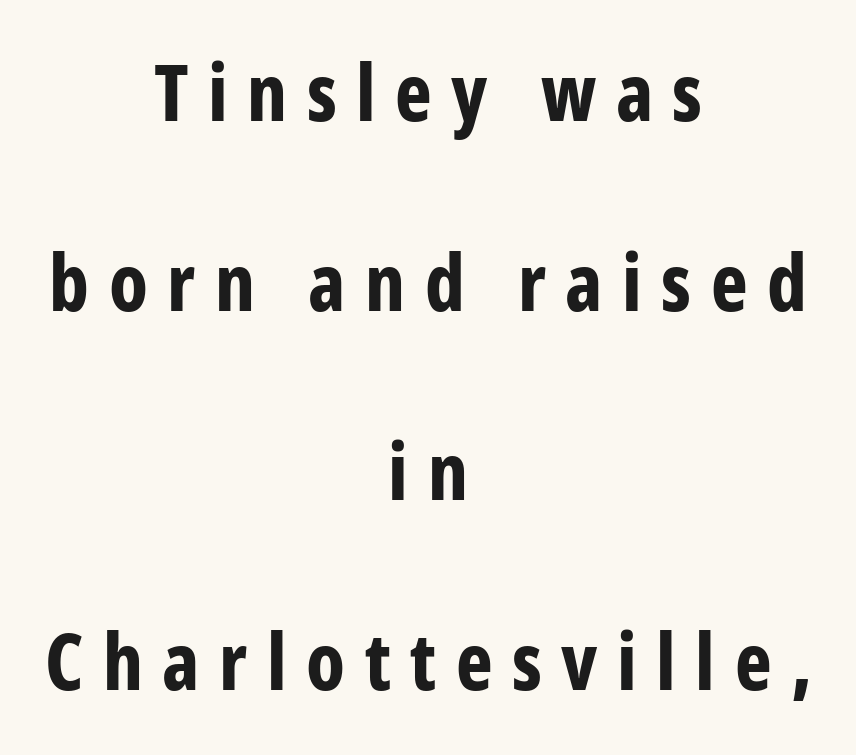
Q: Is the text bold? A: Yes.
Q: Is the text italic (slanted)? A: No, it is upright.
Q: Is the typeface a serif or a sans-serif typeface? A: Sans-serif.
Q: Is the text underlined? A: No.
Q: How is the paragraph aligned? A: Centered.
Q: Is the spacing between letters normal or unusually wide? A: Unusually wide.
Q: Is the spacing between lines tight, normal or loose? A: Loose.
Q: Width (condensed, normal, or wide)? A: Condensed.
Q: Stroke contrast? A: Low.
Q: x-height? A: Medium.
Q: Monospaced? A: No.
